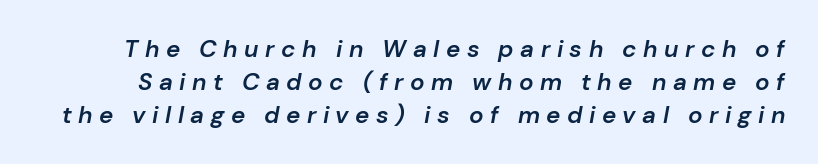
Q: Is the text bold? A: Semi-bold.
Q: Is the text italic (slanted)? A: Yes, it leans right by about 10 degrees.
Q: Is the text underlined? A: No.
Q: Is the spacing between letters normal or unusually wide? A: Unusually wide.
Q: Is the spacing between lines tight, normal or loose? A: Normal.
